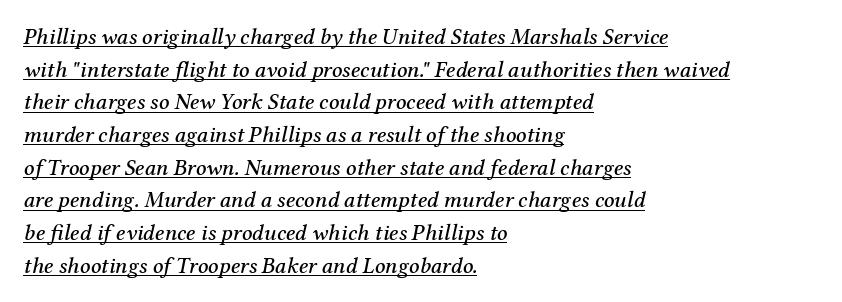
{"italic": "yes", "lean": "right", "slant_degrees": 12, "underline": "yes", "align": "left", "line_spacing": "normal", "line_spacing_ratio": 1.42, "letter_spacing": "normal", "letter_spacing_em": 0.0, "glyph_px": 23}
